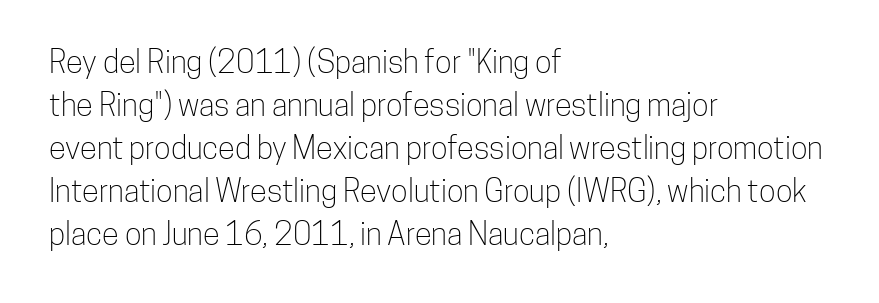
The image shows 31 px light, condensed sans-serif type, upright; set left-aligned, normal line spacing (1.39x), normal letter spacing, not underlined; low stroke contrast and a medium x-height.
